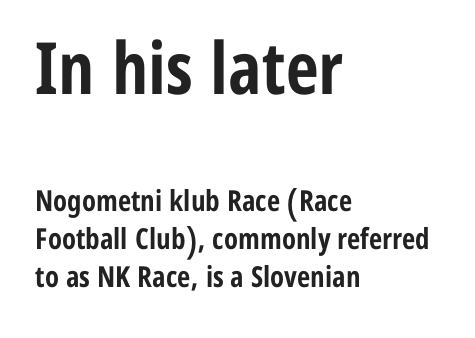
{"serif": "no", "italic": "no", "bold": "yes", "weight": "bold", "width": "condensed", "stroke_contrast": "low", "x_height": "medium", "monospaced": "no", "underline": "no", "align": "left", "line_spacing": "normal", "line_spacing_ratio": 1.31, "letter_spacing": "normal", "letter_spacing_em": 0.0, "larger_block": "first", "size_ratio": 2.48, "glyph_px": 72}
